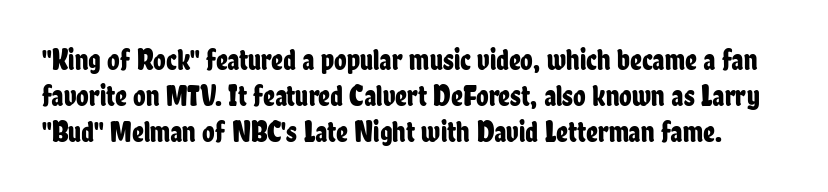
The image shows 29 px condensed sans-serif type, upright; set normal line spacing (1.25x), normal letter spacing, not underlined; low stroke contrast and a medium x-height.
